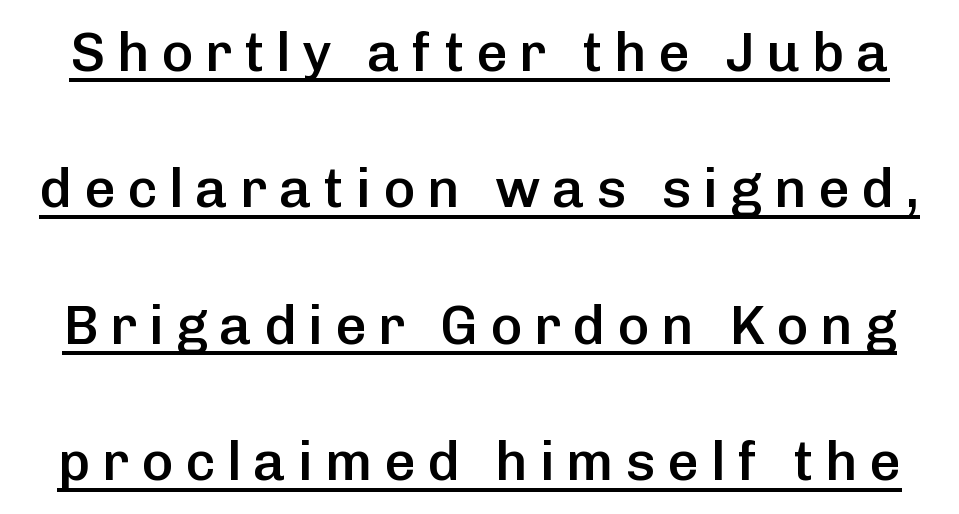
The image shows 55 px semibold sans-serif type, upright; set loose line spacing (2.48x), unusually wide letter spacing (+0.21 em), underlined; low stroke contrast and a medium x-height.
